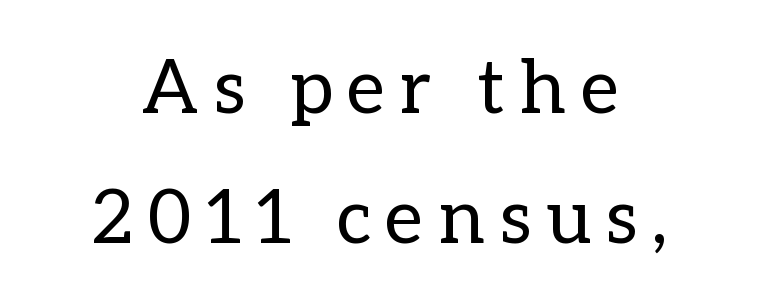
The image shows 75 px regular-weight type, upright; set centered, line spacing 1.74x, unusually wide letter spacing (+0.2 em), not underlined; low stroke contrast and a medium x-height.
